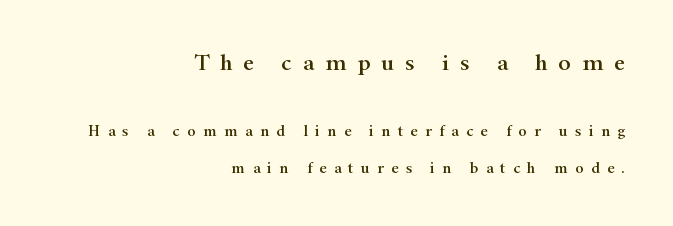
Q: Is the text italic (slanted)? A: No, it is upright.
Q: Is the text underlined? A: No.
Q: How is the paragraph aligned? A: Right-aligned.
Q: Is the spacing between letters normal or unusually wide? A: Unusually wide.
Q: Is the spacing between lines tight, normal or loose? A: Loose.
Q: Which block of text is set in a larger size, the first (top) or the second (bottom)? A: The first (top) one.
